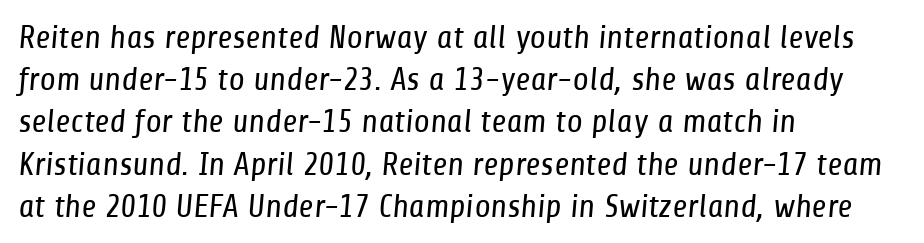
Varying glyph widths throughout — classic text-font behaviour. Compared with a typical body face, this is equally light or lighter still. What stands out about the letter spacing? Nothing — it is the standard amount. Check the space under the baseline: it is left empty.
